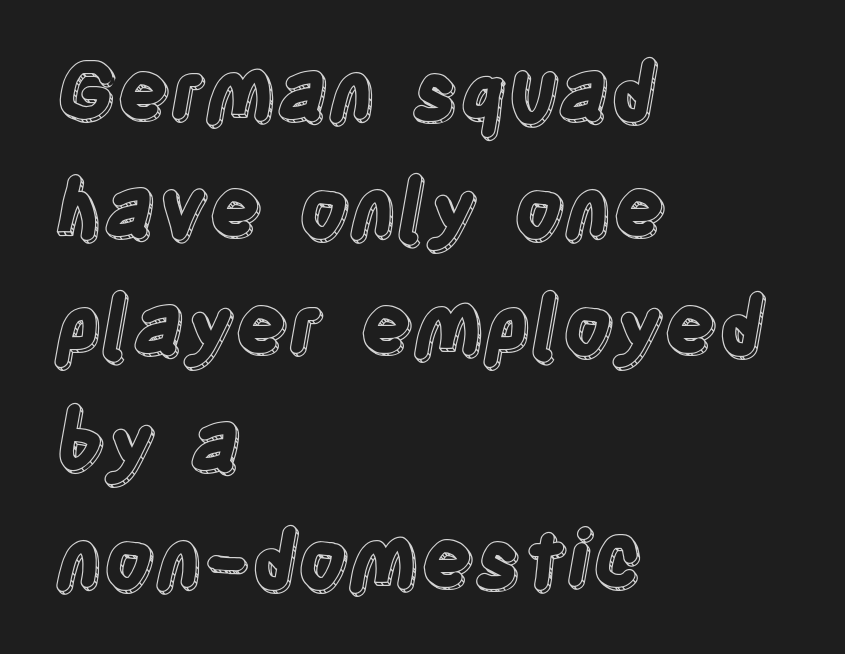
Q: Is the text italic (slanted)? A: Yes.
Q: Is the text underlined? A: No.
Q: How is the paragraph aligned? A: Left-aligned.
Q: Is the spacing between letters normal or unusually wide? A: Normal.
Q: Is the spacing between lines tight, normal or loose? A: Normal.
Q: Width (condensed, normal, or wide)? A: Condensed.
Q: x-height? A: Large.
Q: Monospaced? A: No.
